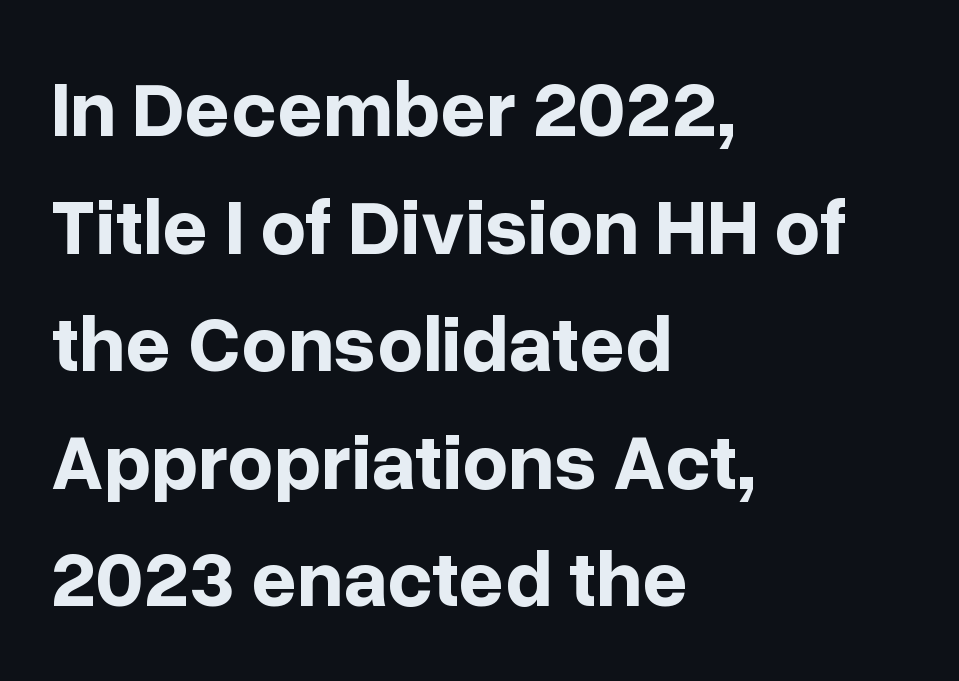
The image shows 80 px bold sans-serif type, upright; set left-aligned, normal line spacing (1.47x), normal letter spacing, not underlined; low stroke contrast and a medium x-height.
